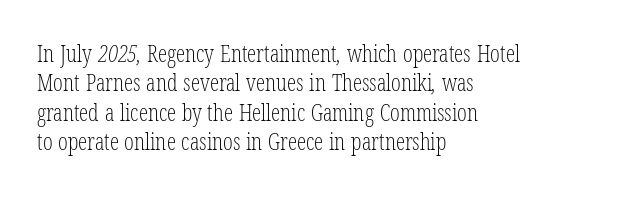
In terms of leading, this rendering sits right in the middle. The baseline area is clear. Tracking here is standard; glyphs follow each other at the usual distance. Weight class: somewhere from thin through regular. The paragraph shown leans on its left margin.
